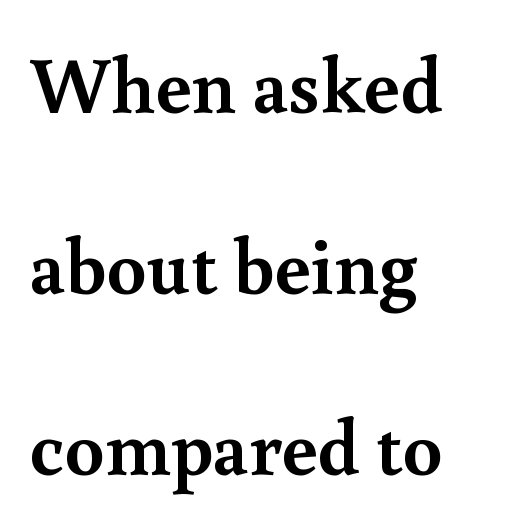
Examine the stroke ends and you'll spot serifs. The specimen reads as upright at a glance. The space beneath each line is pristine and unruled. Is the block centered? No — it sits flush against the left margin. Its strokes are broad and dark, the hallmark of bold type. Interline gaps are noticeably wide in this sample.
